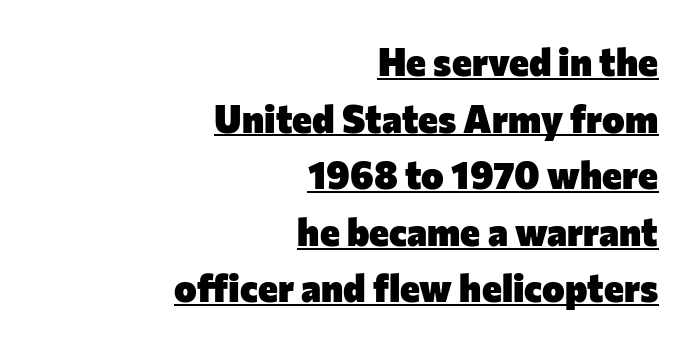
Q: Is the text bold? A: Yes.
Q: Is the text italic (slanted)? A: No, it is upright.
Q: Is the typeface a serif or a sans-serif typeface? A: Sans-serif.
Q: Is the text underlined? A: Yes.
Q: How is the paragraph aligned? A: Right-aligned.
Q: Is the spacing between letters normal or unusually wide? A: Normal.
Q: Is the spacing between lines tight, normal or loose? A: Normal.
Q: Width (condensed, normal, or wide)? A: Normal.
Q: Stroke contrast? A: Low.
Q: x-height? A: Medium.
Q: Monospaced? A: No.
